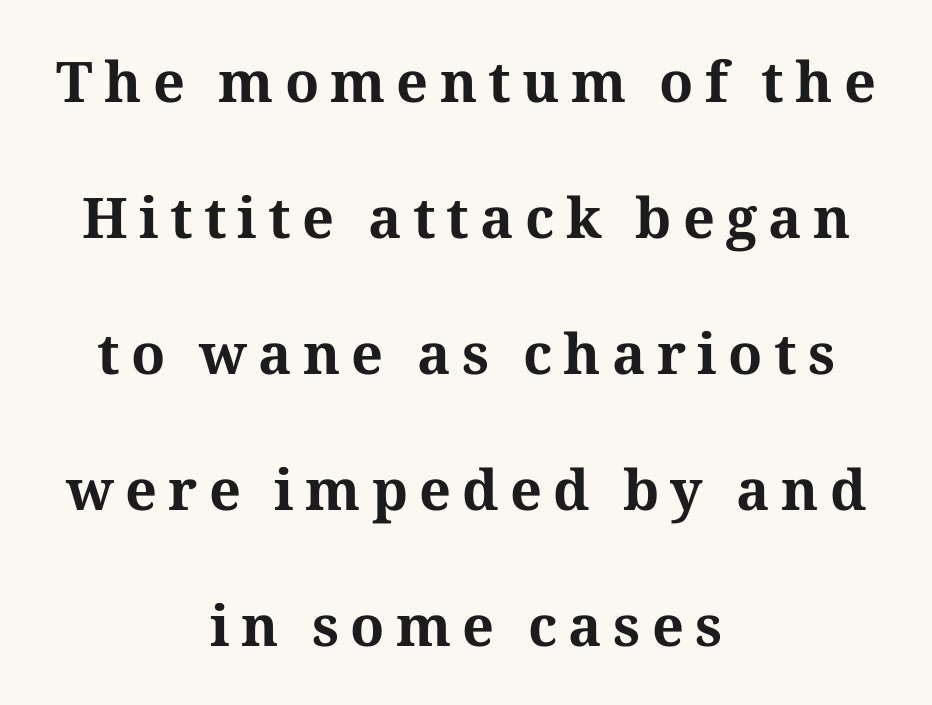
One-word summary of the alignment: center. Posture: upright roman. Rule under the text: the space is simply empty. Think of a printed novel: that variable character pitch is what you see here. Stroke terminals: seriffed.
